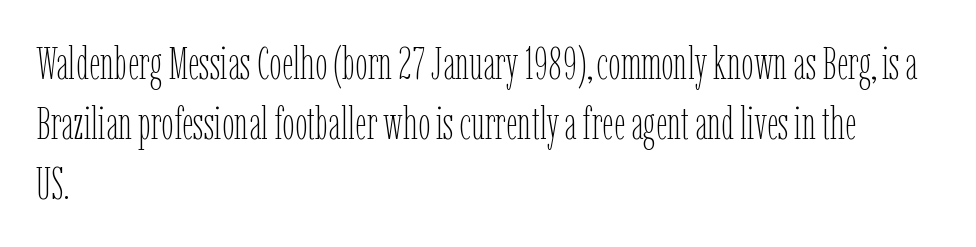
The image shows 45 px thin, condensed type, upright; set left-aligned, normal line spacing (1.33x), normal letter spacing, not underlined; low stroke contrast and a medium x-height.
